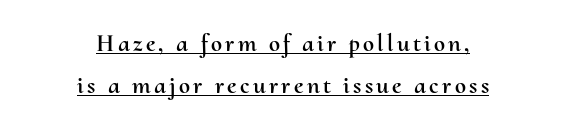
Underlined type. The lines are quadded center. Style check: upright. This sample keeps an unexceptional amount of space between lines.
